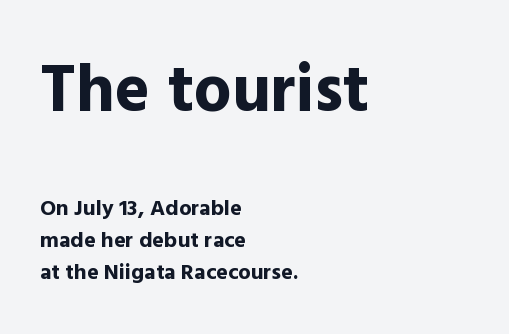
{"serif": "no", "italic": "no", "bold": "yes", "weight": "bold", "width": "normal", "x_height": "medium", "monospaced": "no", "underline": "no", "align": "left", "line_spacing": "normal", "line_spacing_ratio": 1.45, "letter_spacing": "normal", "letter_spacing_em": 0.0, "larger_block": "first", "size_ratio": 3.05, "glyph_px": 67}
